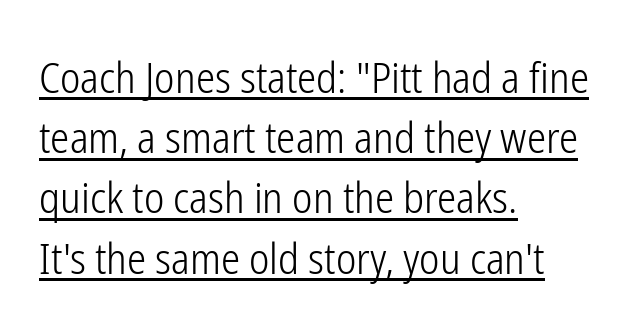
{"serif": "no", "italic": "no", "bold": "no", "weight": "light", "width": "condensed", "stroke_contrast": "low", "x_height": "medium", "monospaced": "no", "underline": "yes", "align": "left", "line_spacing": "normal", "line_spacing_ratio": 1.4, "letter_spacing": "normal", "letter_spacing_em": 0.0, "glyph_px": 43}
